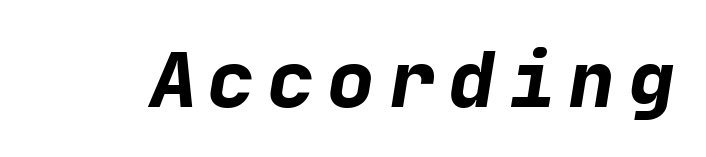
{"serif": "no", "bold": "yes", "weight": "bold", "width": "normal", "stroke_contrast": "low", "x_height": "medium", "underline": "no", "glyph_px": 77}
